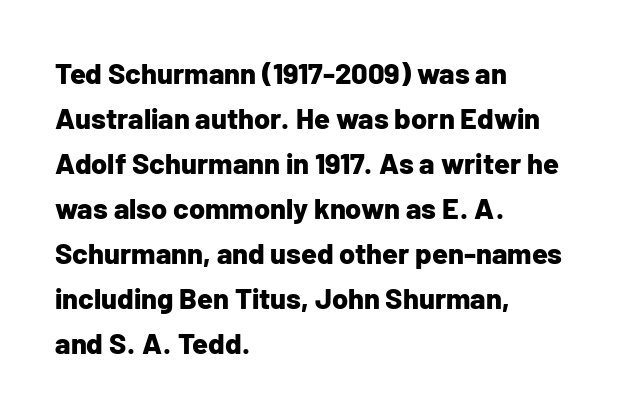
Descenders are the only things crossing below the line. Is the block centered? No — it sits flush against the left margin. Ordinary non-slanted type is in use. The lines sit at an ordinary, default distance from one another. Characters follow at the spacing the type designer built in.
